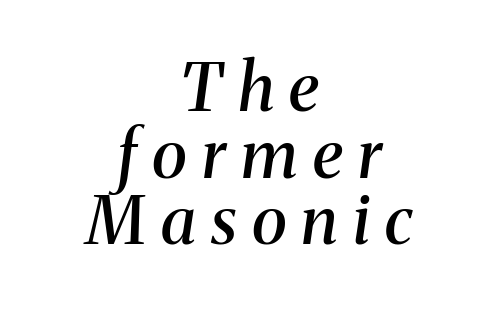
The image shows 66 px semibold serif type, italic (leaning right); set centered, tight line spacing (1.01x), unusually wide letter spacing (+0.23 em), not underlined; medium stroke contrast and a medium x-height.
